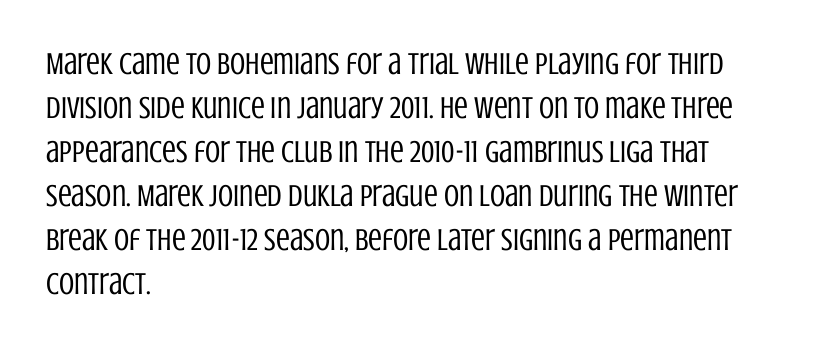
Q: Is the text bold? A: No.
Q: Is the text italic (slanted)? A: No, it is upright.
Q: Is the typeface a serif or a sans-serif typeface? A: Sans-serif.
Q: Is the text underlined? A: No.
Q: How is the paragraph aligned? A: Left-aligned.
Q: Is the spacing between letters normal or unusually wide? A: Normal.
Q: Is the spacing between lines tight, normal or loose? A: Normal.
Q: Width (condensed, normal, or wide)? A: Condensed.
Q: Stroke contrast? A: Low.
Q: x-height? A: Large.
Q: Monospaced? A: No.
